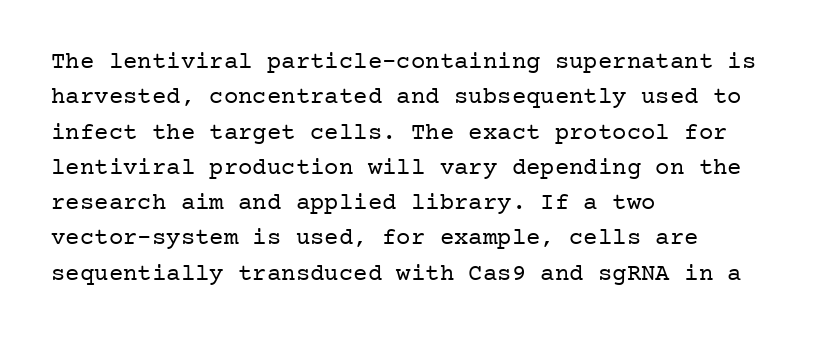
The image shows 24 px text type, upright; set left-aligned, normal line spacing (1.47x), normal letter spacing, not underlined.
